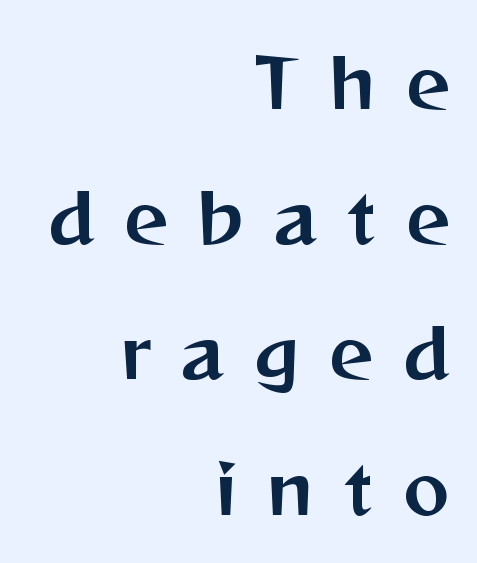
Q: Is the text italic (slanted)? A: No, it is upright.
Q: Is the typeface a serif or a sans-serif typeface? A: Sans-serif.
Q: Is the text underlined? A: No.
Q: How is the paragraph aligned? A: Right-aligned.
Q: Is the spacing between letters normal or unusually wide? A: Unusually wide.
Q: Is the spacing between lines tight, normal or loose? A: Loose.
Q: Width (condensed, normal, or wide)? A: Normal.
Q: Stroke contrast? A: Medium.
Q: x-height? A: Medium.
Q: Monospaced? A: No.
